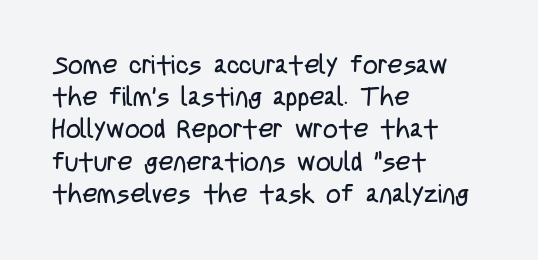
{"italic": "no", "bold": "no", "underline": "no", "align": "left", "line_spacing_ratio": 1.24, "letter_spacing": "normal", "letter_spacing_em": 0.0, "glyph_px": 26}
